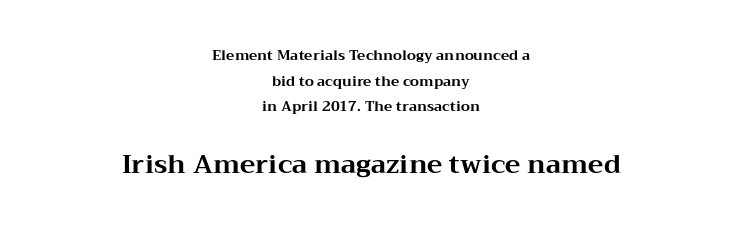
Q: Is the text bold? A: Yes.
Q: Is the text italic (slanted)? A: No, it is upright.
Q: Is the text underlined? A: No.
Q: How is the paragraph aligned? A: Centered.
Q: Is the spacing between letters normal or unusually wide? A: Normal.
Q: Which block of text is set in a larger size, the first (top) or the second (bottom)? A: The second (bottom) one.
